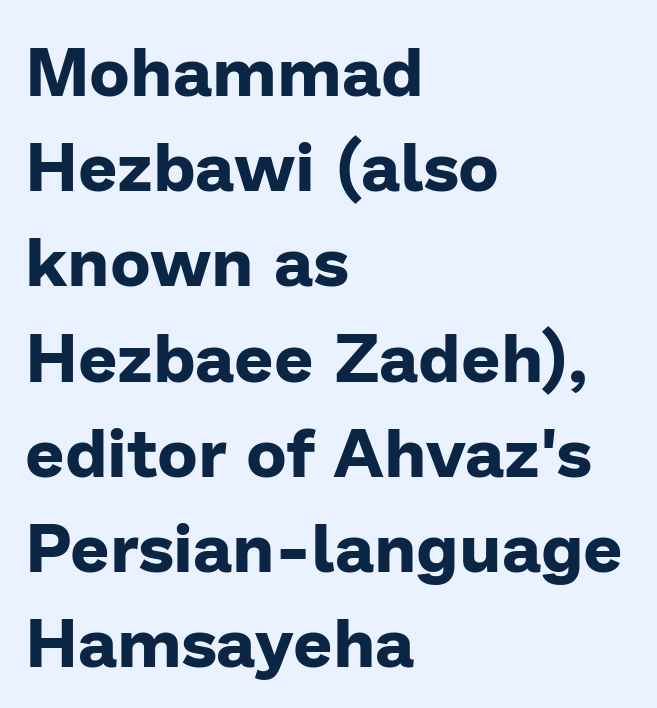
Q: Is the text bold? A: Yes.
Q: Is the text italic (slanted)? A: No, it is upright.
Q: Is the typeface a serif or a sans-serif typeface? A: Sans-serif.
Q: Is the text underlined? A: No.
Q: How is the paragraph aligned? A: Left-aligned.
Q: Is the spacing between letters normal or unusually wide? A: Normal.
Q: Is the spacing between lines tight, normal or loose? A: Normal.
Q: Width (condensed, normal, or wide)? A: Normal.
Q: Stroke contrast? A: Low.
Q: x-height? A: Medium.
Q: Monospaced? A: No.
